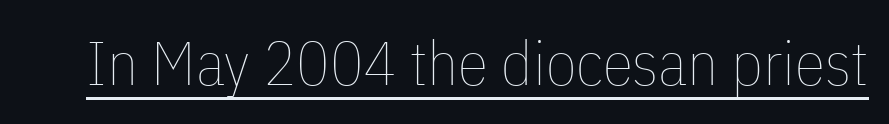
{"italic": "no", "bold": "no", "weight": "thin", "width": "condensed", "stroke_contrast": "low", "x_height": "medium", "monospaced": "no", "underline": "yes", "letter_spacing": "normal", "letter_spacing_em": 0.0, "glyph_px": 62}
